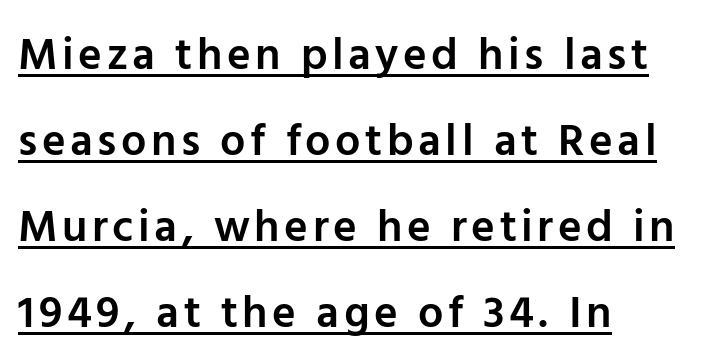
Q: Is the text bold? A: Semi-bold.
Q: Is the text italic (slanted)? A: No, it is upright.
Q: Is the typeface a serif or a sans-serif typeface? A: Sans-serif.
Q: Is the text underlined? A: Yes.
Q: How is the paragraph aligned? A: Left-aligned.
Q: Is the spacing between lines tight, normal or loose? A: Loose.
Q: Width (condensed, normal, or wide)? A: Normal.
Q: Stroke contrast? A: Low.
Q: x-height? A: Medium.
Q: Monospaced? A: No.
